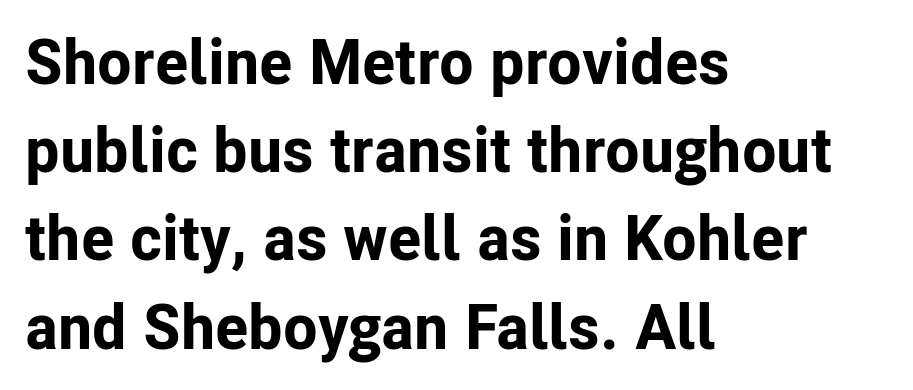
Q: Is the text bold? A: Yes.
Q: Is the text italic (slanted)? A: No, it is upright.
Q: Is the typeface a serif or a sans-serif typeface? A: Sans-serif.
Q: Is the text underlined? A: No.
Q: How is the paragraph aligned? A: Left-aligned.
Q: Is the spacing between letters normal or unusually wide? A: Normal.
Q: Is the spacing between lines tight, normal or loose? A: Normal.
Q: Width (condensed, normal, or wide)? A: Normal.
Q: Stroke contrast? A: Low.
Q: x-height? A: Medium.
Q: Monospaced? A: No.
